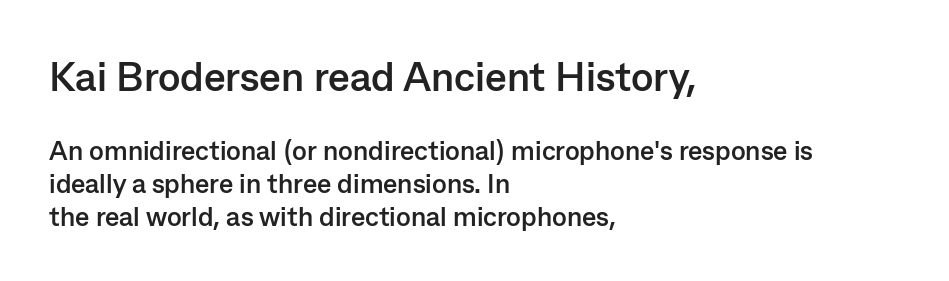
{"serif": "no", "italic": "no", "bold": "yes", "weight": "semibold", "width": "normal", "stroke_contrast": "low", "x_height": "medium", "monospaced": "no", "underline": "no", "align": "left", "line_spacing_ratio": 1.22, "letter_spacing": "normal", "letter_spacing_em": 0.0, "larger_block": "first", "size_ratio": 1.52, "glyph_px": 41}
